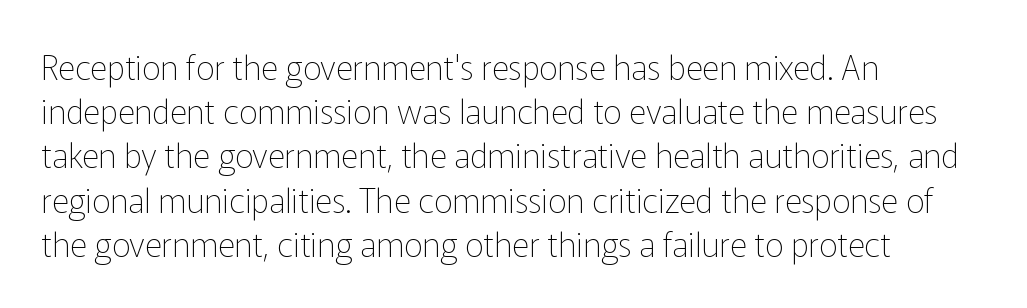
Q: Is the text bold? A: No.
Q: Is the text italic (slanted)? A: No, it is upright.
Q: Is the typeface a serif or a sans-serif typeface? A: Sans-serif.
Q: Is the text underlined? A: No.
Q: How is the paragraph aligned? A: Left-aligned.
Q: Is the spacing between letters normal or unusually wide? A: Normal.
Q: Is the spacing between lines tight, normal or loose? A: Normal.
Q: Width (condensed, normal, or wide)? A: Normal.
Q: Stroke contrast? A: Low.
Q: x-height? A: Medium.
Q: Monospaced? A: No.
